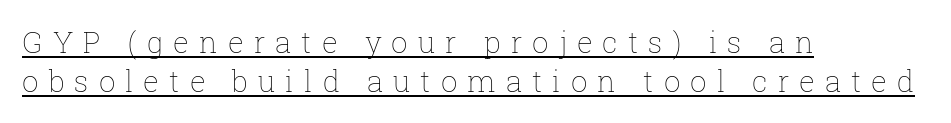
Q: Is the text bold? A: No.
Q: Is the text italic (slanted)? A: No, it is upright.
Q: Is the text underlined? A: Yes.
Q: How is the paragraph aligned? A: Left-aligned.
Q: Is the spacing between letters normal or unusually wide? A: Unusually wide.
Q: Is the spacing between lines tight, normal or loose? A: Normal.
Q: Width (condensed, normal, or wide)? A: Normal.
Q: Stroke contrast? A: Low.
Q: x-height? A: Medium.
Q: Monospaced? A: No.
